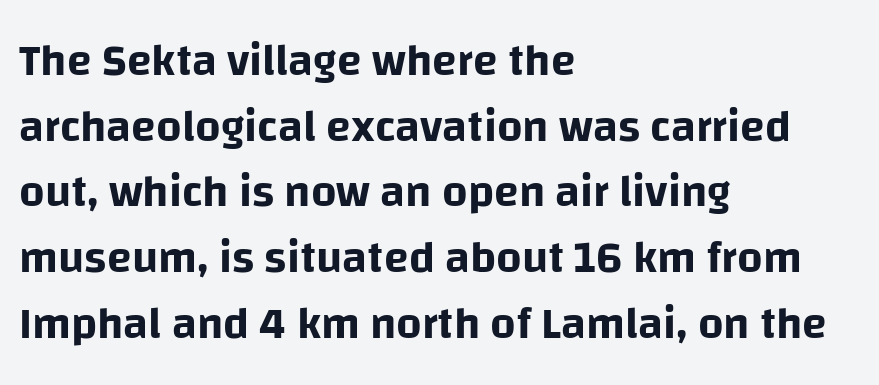
The image shows 45 px sans-serif type, upright; set left-aligned, normal line spacing (1.46x), normal letter spacing, not underlined; low stroke contrast and a large x-height.
